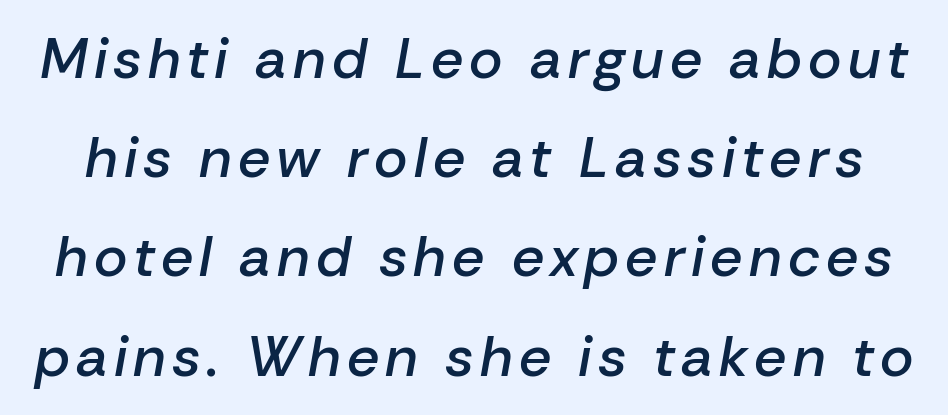
The font is running at a semibold setting, under full bold. Emphasis-style slanted type is in use. The words here are not underlined. The face used here is proportionally spaced, like ordinary book or web type.
